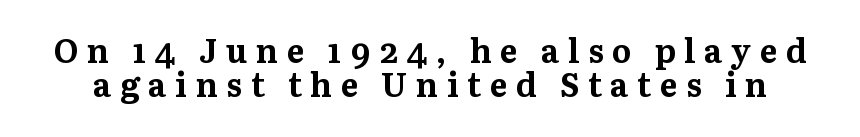
Observe the wide spacing: letters keep a clear distance from each other. A typesetter would call this leading minimal, almost set solid. Characters remain perfectly vertical along every line. The glyphs in this specimen are seriffed. The area under the type is left untouched. You could not count columns in this text — the font is proportionally spaced.
